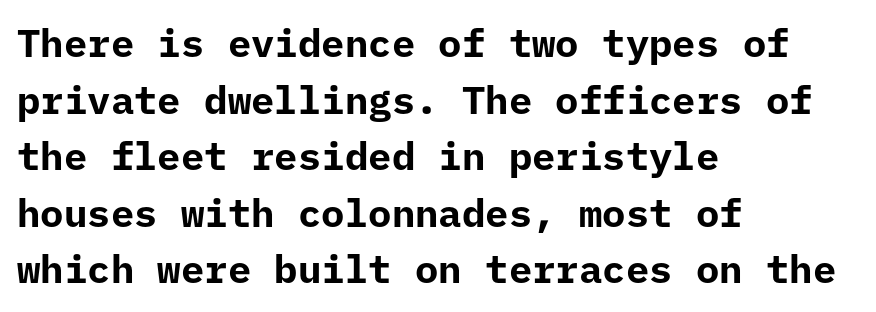
Q: Is the text bold? A: Yes.
Q: Is the text italic (slanted)? A: No, it is upright.
Q: Is the typeface a serif or a sans-serif typeface? A: Sans-serif.
Q: Is the text underlined? A: No.
Q: How is the paragraph aligned? A: Left-aligned.
Q: Is the spacing between letters normal or unusually wide? A: Normal.
Q: Is the spacing between lines tight, normal or loose? A: Normal.
Q: Width (condensed, normal, or wide)? A: Normal.
Q: Stroke contrast? A: Low.
Q: x-height? A: Medium.
Q: Monospaced? A: Yes.
